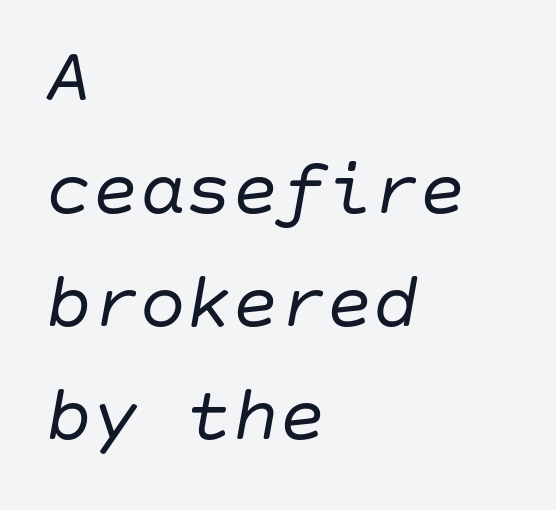
Q: Is the text bold? A: No.
Q: Is the text italic (slanted)? A: Yes, it leans right by about 10 degrees.
Q: Is the text underlined? A: No.
Q: How is the paragraph aligned? A: Left-aligned.
Q: Is the spacing between letters normal or unusually wide? A: Normal.
Q: Is the spacing between lines tight, normal or loose? A: Normal.
Q: Width (condensed, normal, or wide)? A: Normal.
Q: Stroke contrast? A: Low.
Q: x-height? A: Large.
